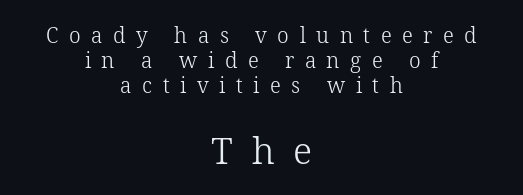
The image shows 37 px light serif type, upright; set centered, line spacing 1.19x, unusually wide letter spacing (+0.5 em), not underlined; the second (bottom) block is 1.76x larger; low stroke contrast and a medium x-height.
